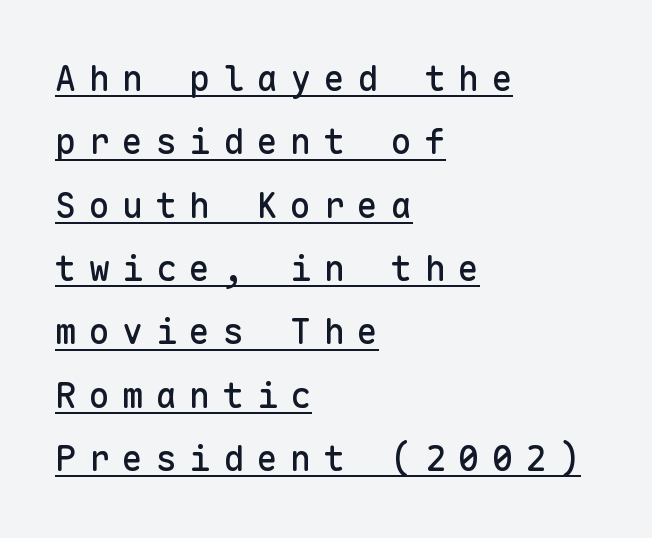
{"serif": "no", "italic": "no", "width": "normal", "stroke_contrast": "low", "x_height": "medium", "monospaced": "yes", "underline": "yes", "align": "left", "line_spacing_ratio": 1.81, "letter_spacing": "wide", "letter_spacing_em": 0.36, "glyph_px": 35}
